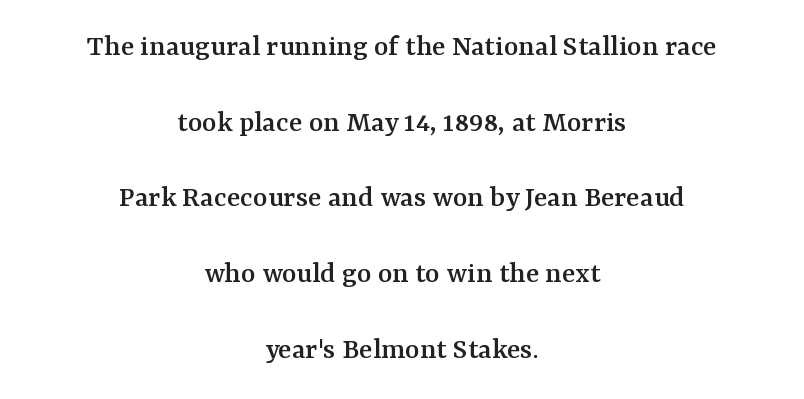
Q: Is the text italic (slanted)? A: No, it is upright.
Q: Is the typeface a serif or a sans-serif typeface? A: Serif.
Q: Is the text underlined? A: No.
Q: How is the paragraph aligned? A: Centered.
Q: Is the spacing between letters normal or unusually wide? A: Normal.
Q: Is the spacing between lines tight, normal or loose? A: Loose.
Q: Width (condensed, normal, or wide)? A: Normal.
Q: Stroke contrast? A: Medium.
Q: x-height? A: Medium.
Q: Monospaced? A: No.
